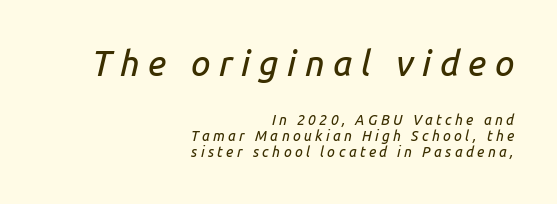
{"italic": "yes", "lean": "right", "slant_degrees": 14, "width": "normal", "stroke_contrast": "low", "x_height": "medium", "monospaced": "no", "underline": "no", "align": "right", "line_spacing": "tight", "line_spacing_ratio": 1.14, "letter_spacing": "wide", "letter_spacing_em": 0.24, "larger_block": "first", "size_ratio": 2.5, "glyph_px": 35}
